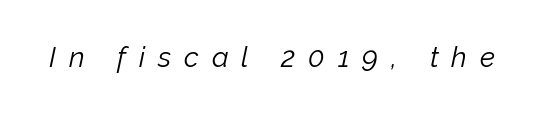
Just letters on the line, the space beneath them empty. Here the glyphs are tracked loosely, breaking word shapes into spaced letters. Is this a fixed-width face? No — the glyphs have proportional, varying widths. The specimen reads as italic at a glance.
